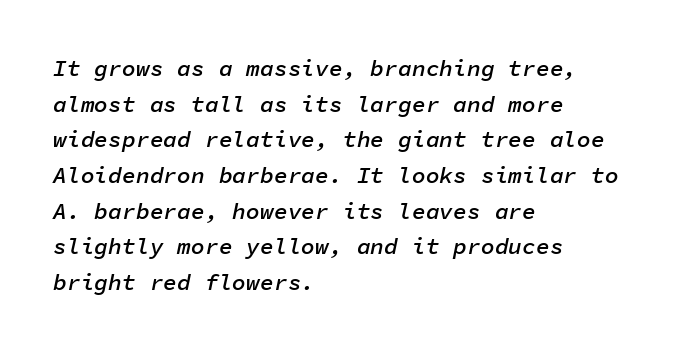
Q: Is the text bold? A: Semi-bold.
Q: Is the text italic (slanted)? A: Yes, it leans right by about 11 degrees.
Q: Is the text underlined? A: No.
Q: How is the paragraph aligned? A: Left-aligned.
Q: Is the spacing between letters normal or unusually wide? A: Normal.
Q: Is the spacing between lines tight, normal or loose? A: Normal.
